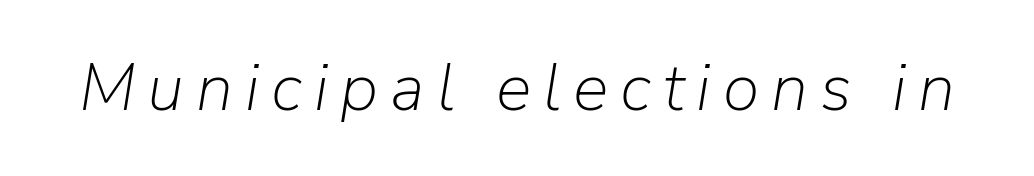
Ink coverage per letter is moderate at most. Decoration check: the copy has no underline. The letters are slanted; this is an italic face. Each letter keeps its own natural width here, so spacing adapts to shape.
